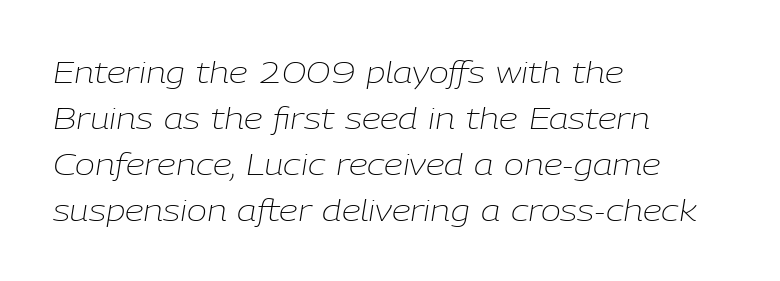
The image shows 30 px light type, italic (leaning right); set left-aligned, normal line spacing (1.53x), normal letter spacing, not underlined; low stroke contrast and a medium x-height.
